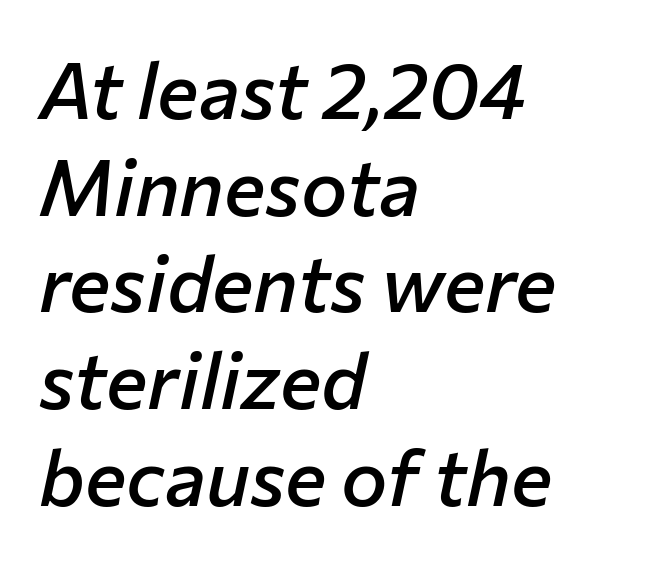
{"italic": "yes", "lean": "right", "slant_degrees": 12, "bold": "semi", "weight": "semibold", "width": "normal", "stroke_contrast": "low", "x_height": "medium", "monospaced": "no", "underline": "no", "align": "left", "line_spacing_ratio": 1.24, "letter_spacing": "normal", "letter_spacing_em": 0.0, "glyph_px": 78}
